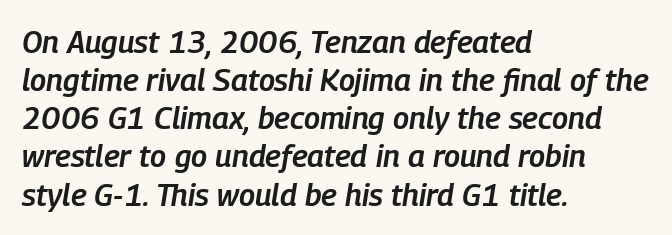
Underlining? Definitely not there. Alignment: flush left. Short note: letters normally spaced. A bit beefed up — I'd call it semibold rather than bold. Does the lettering tilt? It does — this is italic.
